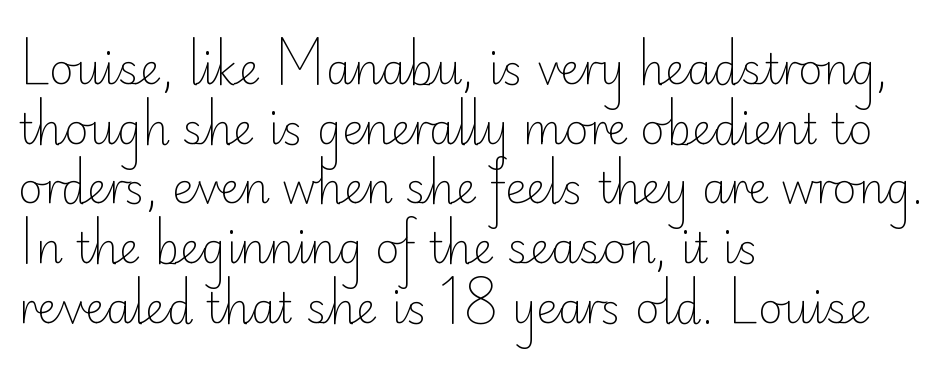
{"serif": "no", "italic": "no", "bold": "no", "weight": "light", "width": "normal", "stroke_contrast": "low", "x_height": "small", "monospaced": "no", "underline": "no", "align": "left", "line_spacing": "normal", "line_spacing_ratio": 1.42, "letter_spacing": "normal", "letter_spacing_em": 0.0, "glyph_px": 42}
